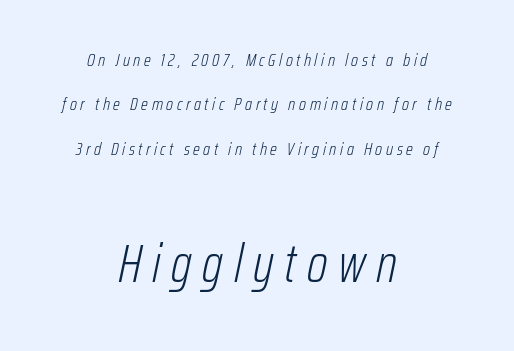
{"italic": "yes", "lean": "right", "slant_degrees": 12, "bold": "no", "weight": "light", "width": "condensed", "stroke_contrast": "low", "x_height": "medium", "monospaced": "no", "underline": "no", "align": "center", "line_spacing": "loose", "line_spacing_ratio": 2.47, "letter_spacing": "wide", "letter_spacing_em": 0.2, "larger_block": "second", "size_ratio": 2.94, "glyph_px": 53}
